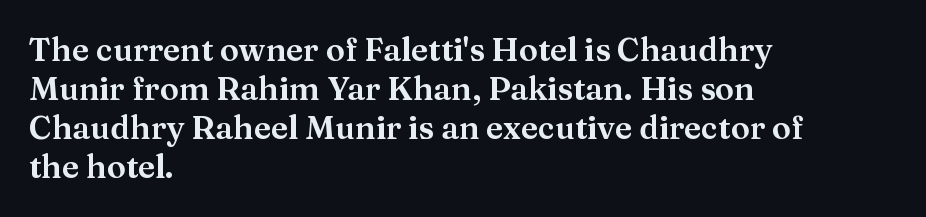
{"serif": "yes", "italic": "no", "width": "normal", "stroke_contrast": "medium", "x_height": "medium", "monospaced": "no", "underline": "no", "align": "left", "line_spacing_ratio": 1.22, "letter_spacing": "normal", "letter_spacing_em": 0.0, "glyph_px": 32}
